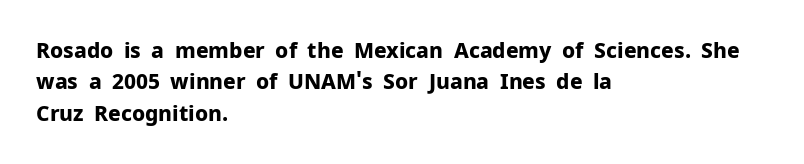
Q: Is the text bold? A: Yes.
Q: Is the text italic (slanted)? A: No, it is upright.
Q: Is the text underlined? A: No.
Q: How is the paragraph aligned? A: Left-aligned.
Q: Is the spacing between letters normal or unusually wide? A: Normal.
Q: Is the spacing between lines tight, normal or loose? A: Normal.
